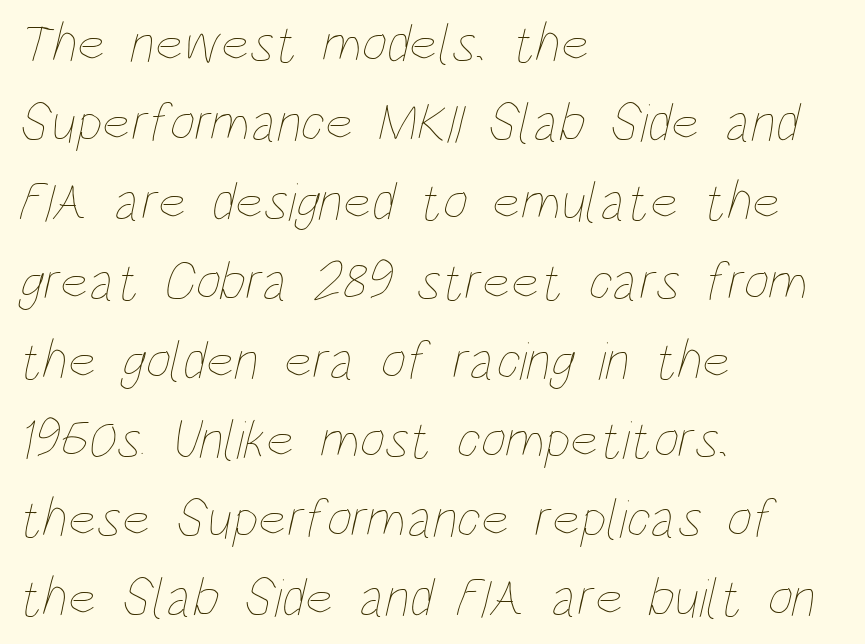
{"bold": "no", "weight": "thin", "width": "condensed", "stroke_contrast": "low", "x_height": "large", "monospaced": "no", "underline": "no", "align": "left", "line_spacing": "normal", "line_spacing_ratio": 1.44, "letter_spacing": "normal", "letter_spacing_em": 0.0, "glyph_px": 55}
